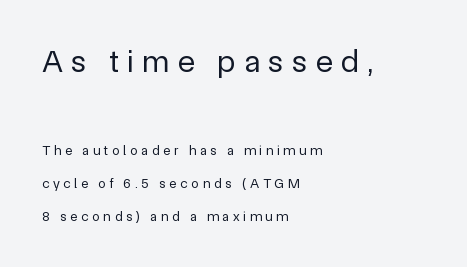
Q: Is the text bold? A: No.
Q: Is the text italic (slanted)? A: No, it is upright.
Q: Is the typeface a serif or a sans-serif typeface? A: Sans-serif.
Q: Is the text underlined? A: No.
Q: How is the paragraph aligned? A: Left-aligned.
Q: Is the spacing between letters normal or unusually wide? A: Unusually wide.
Q: Is the spacing between lines tight, normal or loose? A: Loose.
Q: Which block of text is set in a larger size, the first (top) or the second (bottom)? A: The first (top) one.
Q: Width (condensed, normal, or wide)? A: Normal.
Q: x-height? A: Medium.
Q: Monospaced? A: No.
